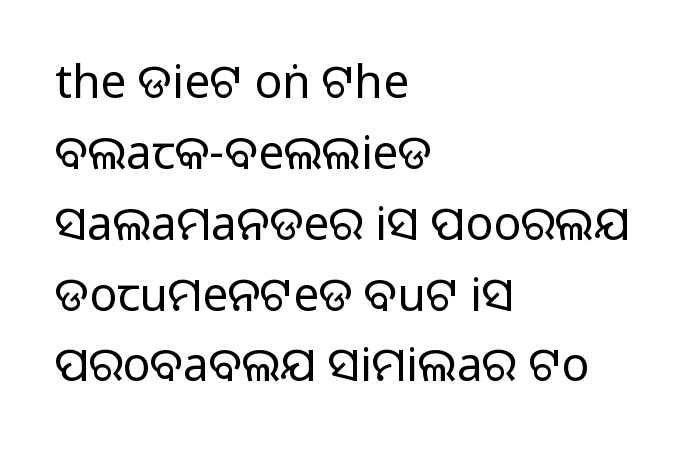
{"serif": "no", "italic": "no", "width": "normal", "stroke_contrast": "medium", "monospaced": "no", "underline": "no", "align": "left", "line_spacing": "normal", "line_spacing_ratio": 1.54, "letter_spacing": "normal", "letter_spacing_em": 0.0, "glyph_px": 46}
